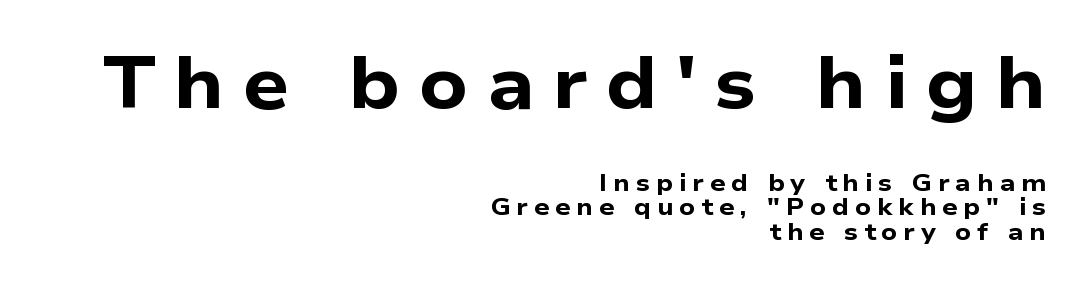
Q: Is the text bold? A: Yes.
Q: Is the typeface a serif or a sans-serif typeface? A: Sans-serif.
Q: Is the text underlined? A: No.
Q: How is the paragraph aligned? A: Right-aligned.
Q: Is the spacing between letters normal or unusually wide? A: Unusually wide.
Q: Is the spacing between lines tight, normal or loose? A: Tight.
Q: Which block of text is set in a larger size, the first (top) or the second (bottom)? A: The first (top) one.
Q: Width (condensed, normal, or wide)? A: Wide.
Q: Stroke contrast? A: Low.
Q: x-height? A: Medium.
Q: Monospaced? A: No.
